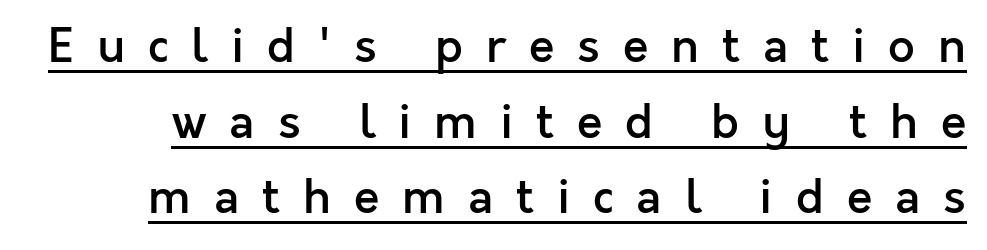
{"serif": "no", "italic": "no", "bold": "semi", "weight": "semibold", "width": "normal", "x_height": "medium", "monospaced": "no", "underline": "yes", "line_spacing": "normal", "line_spacing_ratio": 1.61, "letter_spacing": "wide", "letter_spacing_em": 0.49, "glyph_px": 47}
